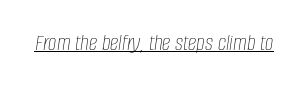
Q: Is the text bold? A: No.
Q: Is the text italic (slanted)? A: Yes, it leans right by about 8 degrees.
Q: Is the text underlined? A: Yes.
Q: Is the spacing between letters normal or unusually wide? A: Normal.
